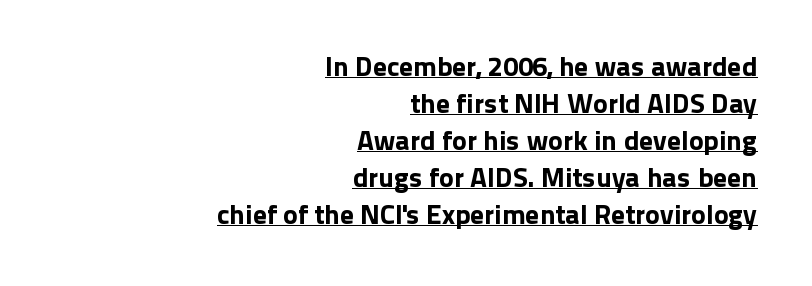
The image shows 28 px sans-serif type, upright; set right-aligned, normal line spacing (1.32x), normal letter spacing, underlined; low stroke contrast and a medium x-height.
